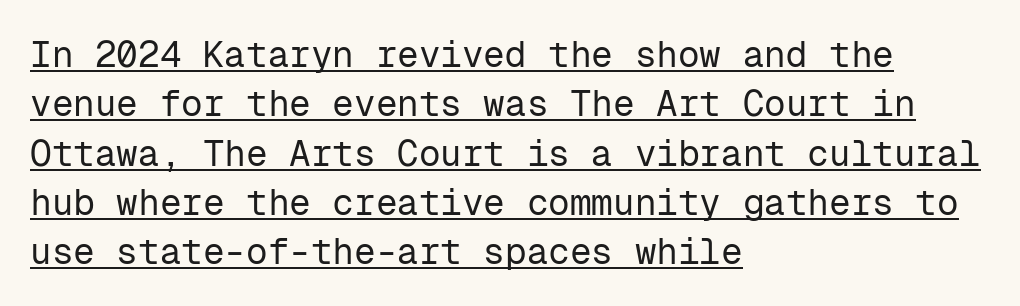
Q: Is the text bold? A: No.
Q: Is the text italic (slanted)? A: No, it is upright.
Q: Is the typeface a serif or a sans-serif typeface? A: Sans-serif.
Q: Is the text underlined? A: Yes.
Q: How is the paragraph aligned? A: Left-aligned.
Q: Is the spacing between letters normal or unusually wide? A: Normal.
Q: Is the spacing between lines tight, normal or loose? A: Normal.
Q: Width (condensed, normal, or wide)? A: Normal.
Q: Stroke contrast? A: Low.
Q: x-height? A: Medium.
Q: Monospaced? A: Yes.
